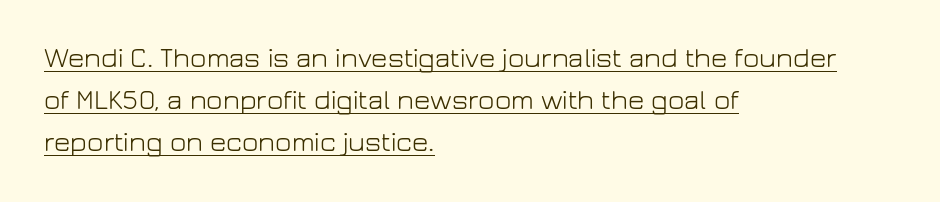
Q: Is the text bold? A: No.
Q: Is the text italic (slanted)? A: No, it is upright.
Q: Is the typeface a serif or a sans-serif typeface? A: Sans-serif.
Q: Is the text underlined? A: Yes.
Q: How is the paragraph aligned? A: Left-aligned.
Q: Is the spacing between letters normal or unusually wide? A: Normal.
Q: Is the spacing between lines tight, normal or loose? A: Normal.
Q: Width (condensed, normal, or wide)? A: Normal.
Q: Stroke contrast? A: Low.
Q: x-height? A: Medium.
Q: Monospaced? A: No.
